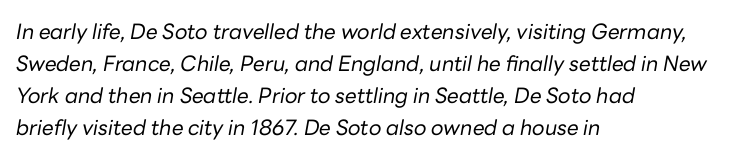
The image shows 21 px text type, italic (leaning right); set left-aligned, normal line spacing (1.53x), normal letter spacing, not underlined.
